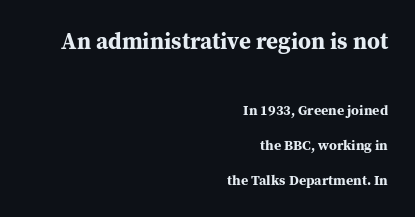
No extra tracking has been applied to these lines. Summary of vertical rhythm: relaxed, with wide interline spacing. Visually, the top section dominates because its glyphs are scaled up. Rule under the text: the space is simply empty.
